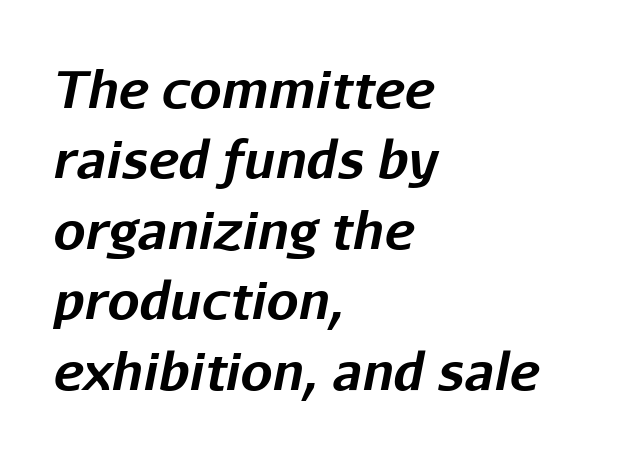
The image shows 51 px bold type, italic (leaning right); set left-aligned, normal line spacing (1.38x), normal letter spacing, not underlined; low stroke contrast and a medium x-height.
